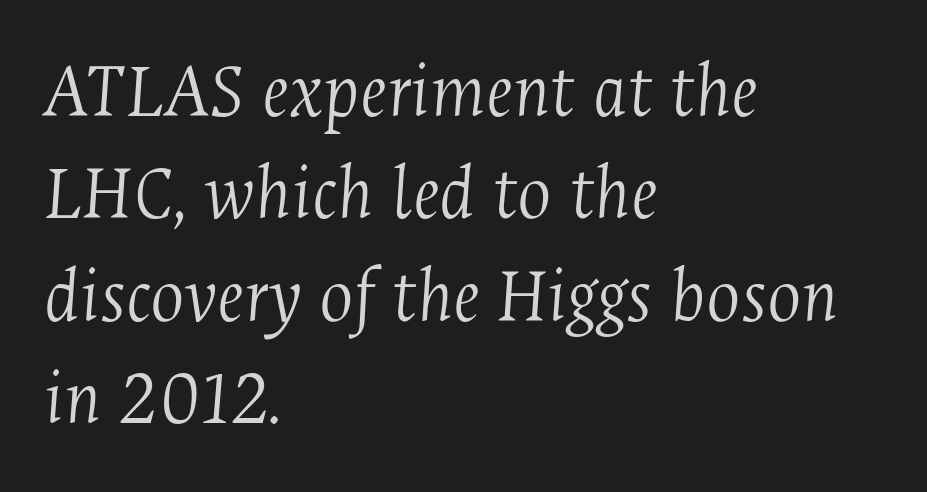
Q: Is the text bold? A: No.
Q: Is the text italic (slanted)? A: Yes, it leans right by about 4 degrees.
Q: Is the typeface a serif or a sans-serif typeface? A: Serif.
Q: Is the text underlined? A: No.
Q: How is the paragraph aligned? A: Left-aligned.
Q: Is the spacing between letters normal or unusually wide? A: Normal.
Q: Is the spacing between lines tight, normal or loose? A: Normal.
Q: Width (condensed, normal, or wide)? A: Condensed.
Q: Stroke contrast? A: Medium.
Q: x-height? A: Medium.
Q: Monospaced? A: No.
